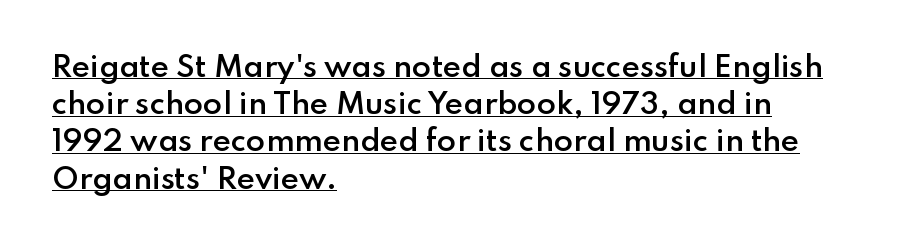
{"serif": "no", "italic": "no", "bold": "semi", "weight": "semibold", "width": "normal", "stroke_contrast": "low", "x_height": "small", "monospaced": "no", "underline": "yes", "align": "left", "line_spacing": "normal", "line_spacing_ratio": 1.33, "letter_spacing": "normal", "letter_spacing_em": 0.0, "glyph_px": 28}
